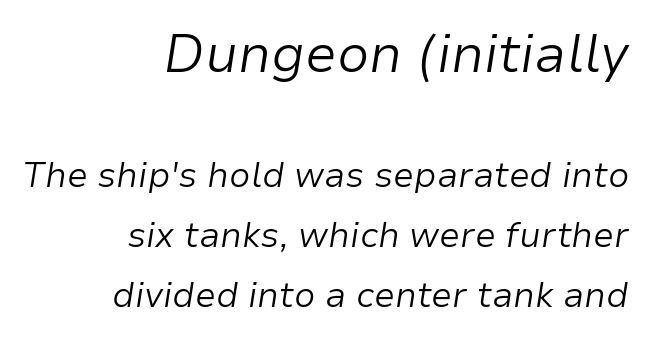
Q: Is the text bold? A: No.
Q: Is the text italic (slanted)? A: Yes, it leans right by about 9 degrees.
Q: Is the text underlined? A: No.
Q: How is the paragraph aligned? A: Right-aligned.
Q: Is the spacing between letters normal or unusually wide? A: Normal.
Q: Which block of text is set in a larger size, the first (top) or the second (bottom)? A: The first (top) one.
Q: Width (condensed, normal, or wide)? A: Normal.
Q: Stroke contrast? A: Low.
Q: x-height? A: Medium.
Q: Monospaced? A: No.
